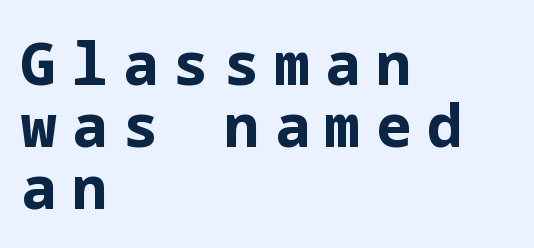
Examine the stroke ends and you'll find no serifs. Does extra space separate the letters? Yes, quite a lot of it. Is the block centered? No — it sits flush against the left margin. These words are printed bold, with thick strokes throughout.
